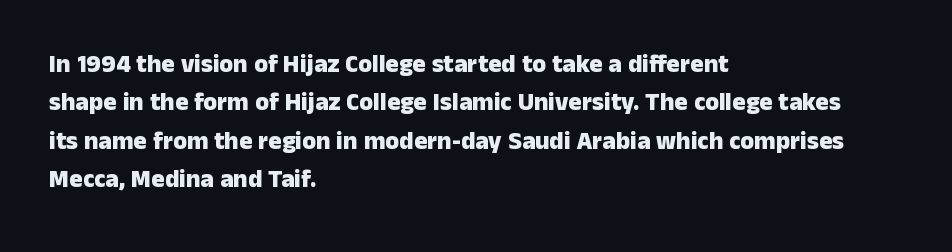
The image shows 25 px bold type, upright; set left-aligned, normal line spacing (1.54x), normal letter spacing, not underlined.
